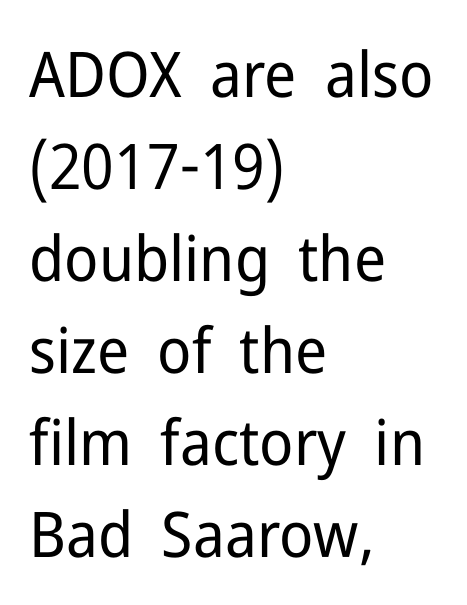
Q: Is the text bold? A: No.
Q: Is the text italic (slanted)? A: No, it is upright.
Q: Is the typeface a serif or a sans-serif typeface? A: Sans-serif.
Q: Is the text underlined? A: No.
Q: How is the paragraph aligned? A: Left-aligned.
Q: Is the spacing between letters normal or unusually wide? A: Normal.
Q: Is the spacing between lines tight, normal or loose? A: Normal.
Q: Width (condensed, normal, or wide)? A: Normal.
Q: Stroke contrast? A: Low.
Q: x-height? A: Medium.
Q: Monospaced? A: No.
